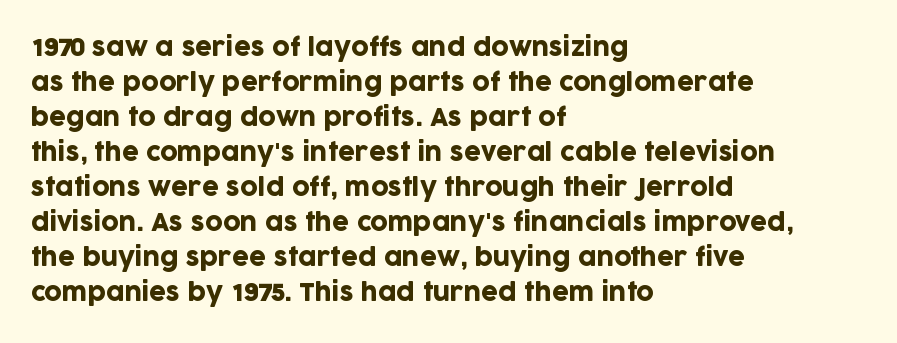
Style check: upright. The designer left line spacing at the default. Casual observation: everything's shoved over to the left. Tracking here is standard; glyphs follow each other at the usual distance. The foot of each line stays bare and open.
